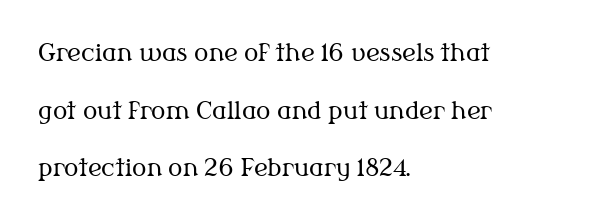
Q: Is the text bold? A: No.
Q: Is the text italic (slanted)? A: No, it is upright.
Q: Is the text underlined? A: No.
Q: How is the paragraph aligned? A: Left-aligned.
Q: Is the spacing between letters normal or unusually wide? A: Normal.
Q: Is the spacing between lines tight, normal or loose? A: Loose.
